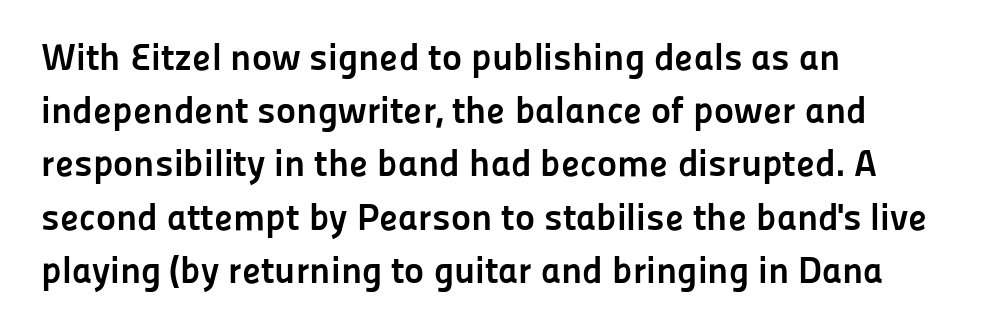
{"serif": "no", "italic": "no", "bold": "yes", "weight": "semibold", "width": "normal", "stroke_contrast": "low", "x_height": "medium", "monospaced": "no", "underline": "no", "align": "left", "line_spacing": "normal", "line_spacing_ratio": 1.4, "letter_spacing": "normal", "letter_spacing_em": 0.0, "glyph_px": 38}
